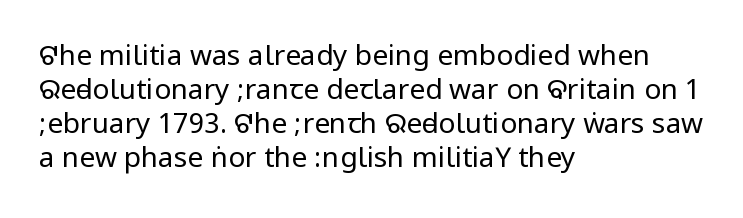
{"serif": "no", "italic": "no", "bold": "no", "weight": "regular", "width": "condensed", "stroke_contrast": "low", "underline": "no", "align": "left", "line_spacing_ratio": 1.21, "letter_spacing": "normal", "letter_spacing_em": 0.0, "glyph_px": 28}
